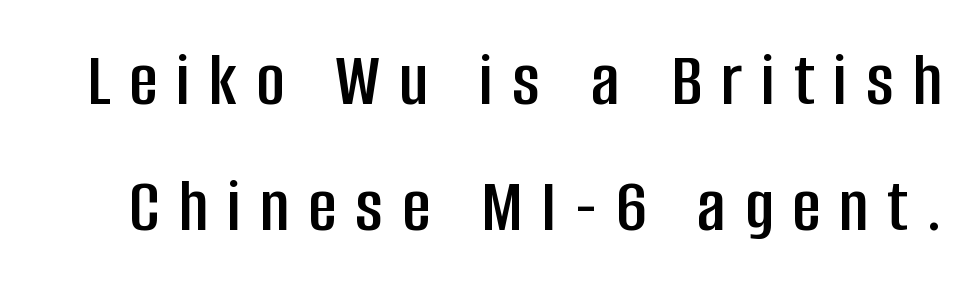
Q: Is the text italic (slanted)? A: No, it is upright.
Q: Is the typeface a serif or a sans-serif typeface? A: Sans-serif.
Q: Is the text underlined? A: No.
Q: Is the spacing between letters normal or unusually wide? A: Unusually wide.
Q: Is the spacing between lines tight, normal or loose? A: Normal.
Q: Width (condensed, normal, or wide)? A: Condensed.
Q: Stroke contrast? A: Low.
Q: x-height? A: Large.
Q: Monospaced? A: No.
